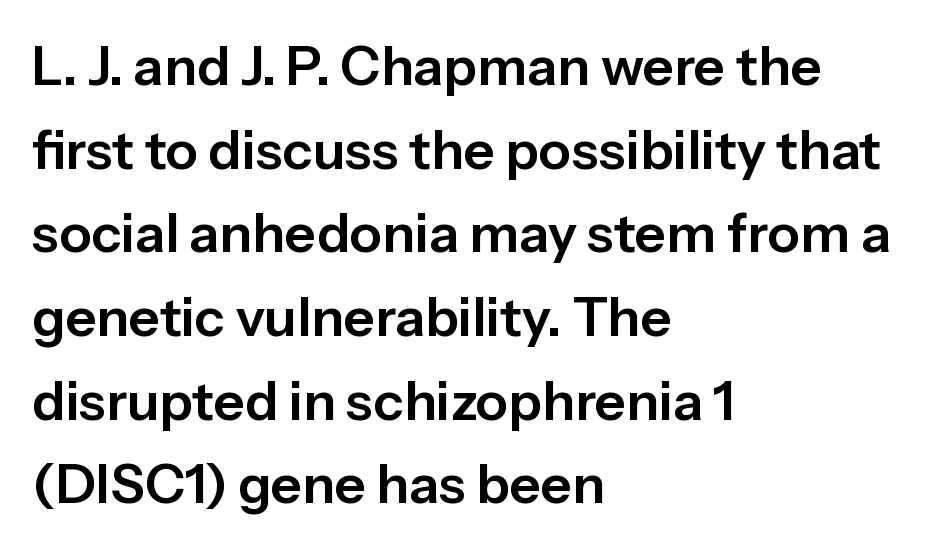
Do the letters lean? They stand straight. The tracking reads as untouched default to a designer's eye. The words here are not underlined. The passage is arranged the way most books set body copy — flush left. This block has exactly the height ordinary leading produces.
